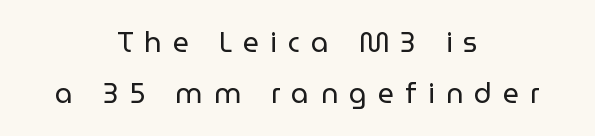
The glyphs in this specimen are sans serif. The tracking reads as deliberately expanded to a designer's eye. The strokes carry an ordinary text weight at most. The setting favours the middle, as headings and verse often do.
